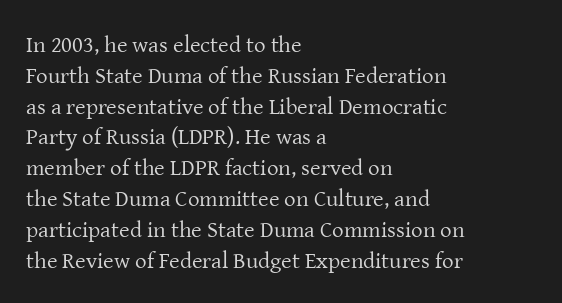
The image shows 23 px text type, upright; set left-aligned, normal line spacing (1.34x), normal letter spacing, not underlined.
